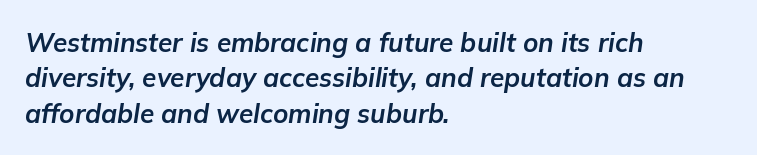
Q: Is the text bold? A: Yes.
Q: Is the text italic (slanted)? A: Yes, it leans right by about 9 degrees.
Q: Is the text underlined? A: No.
Q: How is the paragraph aligned? A: Left-aligned.
Q: Is the spacing between letters normal or unusually wide? A: Normal.
Q: Is the spacing between lines tight, normal or loose? A: Normal.
